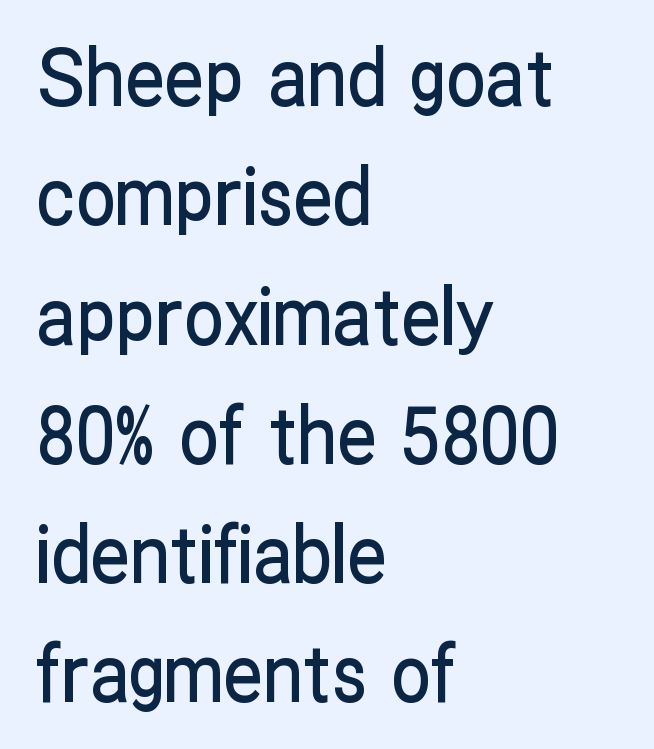
The rows are spaced the way most documents space them. If you drew a ruler down the left edge, every line would touch it. A typesetter would call this proportional, since set widths differ per character. No extra tracking has been applied to these lines. This sample uses a sans-serif face.
